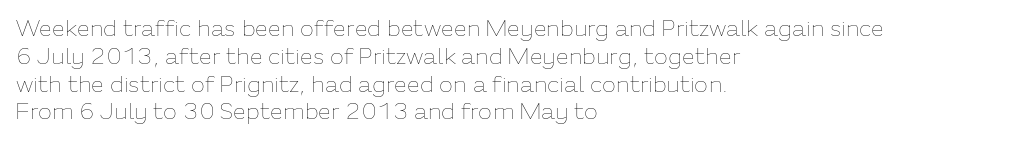
{"italic": "no", "bold": "no", "underline": "no", "align": "left", "line_spacing_ratio": 1.21, "letter_spacing": "normal", "letter_spacing_em": 0.0, "glyph_px": 23}
